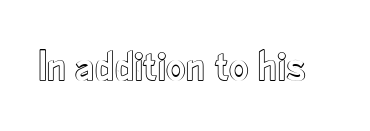
Honestly, there is no underline to notice here at all. Characters remain perfectly vertical along every line. Do the characters align in a grid? No, the font is proportional. This rendering leaves character spacing at its baseline value.
